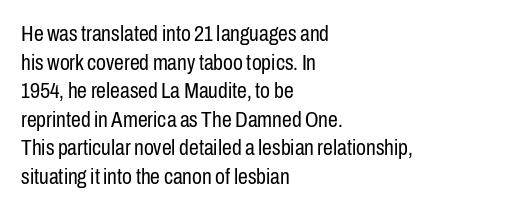
Check the space under the baseline: it is left empty. Characters follow at the spacing the type designer built in. These glyphs show unthickened strokes, regular width or finer. This is the regular roman posture of the typeface. A typesetter would call this leading conventional body-copy spacing. The compositor pushed each line to the left boundary.
